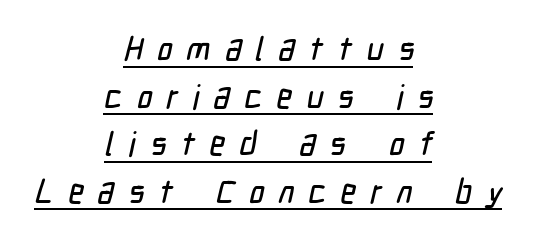
The image shows 33 px condensed sans-serif type; set centered, normal line spacing (1.44x), unusually wide letter spacing (+0.43 em), underlined; low stroke contrast and a medium x-height.
